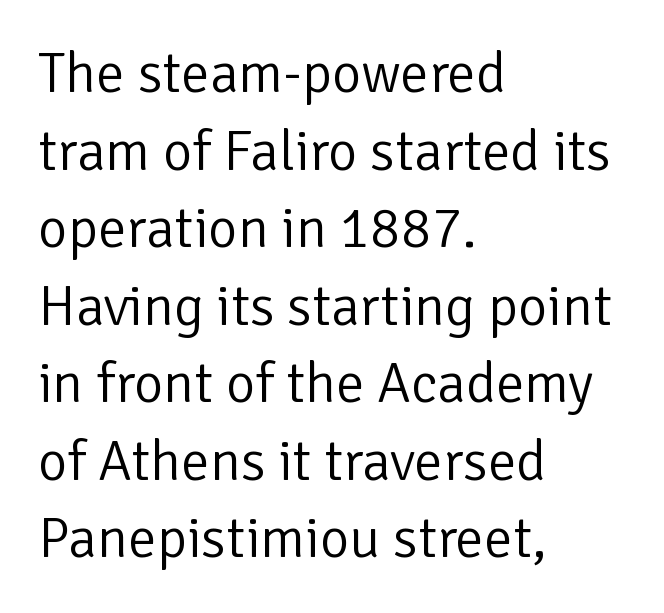
{"serif": "no", "italic": "no", "bold": "no", "weight": "light", "width": "normal", "stroke_contrast": "low", "x_height": "medium", "monospaced": "no", "underline": "no", "align": "left", "line_spacing": "normal", "line_spacing_ratio": 1.36, "letter_spacing": "normal", "letter_spacing_em": 0.0, "glyph_px": 57}
